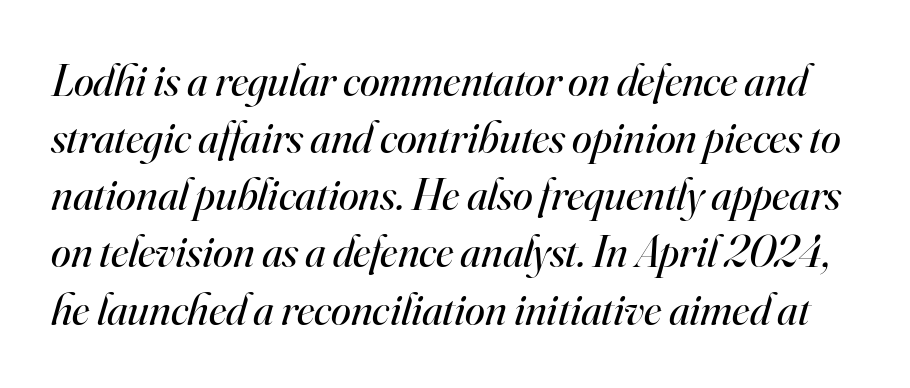
The letters advance in unequal steps, a hallmark of proportional type. Decoration check: the copy has no underline. Nothing heavy about these letters — not bold at all. The line-height multiplier appears to be the usual default. The characters display serif detailing at their extremities. The axis of the letterforms is tilted away from vertical.
